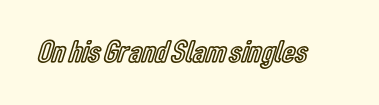
Q: Is the text italic (slanted)? A: Yes.
Q: Is the text underlined? A: No.
Q: Is the spacing between letters normal or unusually wide? A: Normal.
Q: Width (condensed, normal, or wide)? A: Condensed.
Q: x-height? A: Medium.
Q: Monospaced? A: No.
